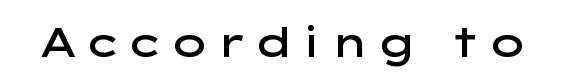
Character widths vary here, with narrow letters taking less room than wide ones. Regarding serifs, this sample does without them. You can tell it's not italic because the verticals are truly vertical. Plain, unruled lines of type.
